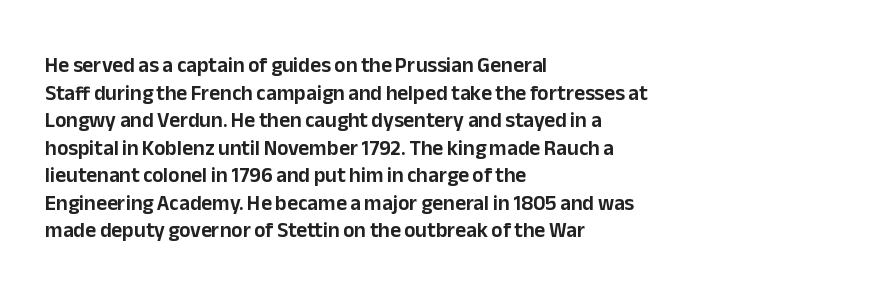
The image shows 21 px text type, upright; set left-aligned, normal line spacing (1.31x), normal letter spacing, not underlined.
